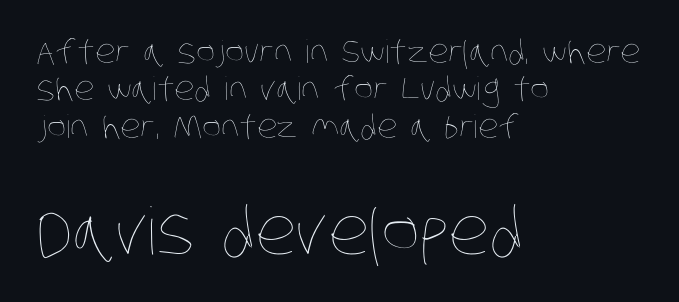
Q: Is the text bold? A: No.
Q: Is the text underlined? A: No.
Q: How is the paragraph aligned? A: Left-aligned.
Q: Is the spacing between letters normal or unusually wide? A: Normal.
Q: Which block of text is set in a larger size, the first (top) or the second (bottom)? A: The second (bottom) one.
Q: Width (condensed, normal, or wide)? A: Condensed.
Q: Stroke contrast? A: Low.
Q: x-height? A: Large.
Q: Monospaced? A: No.
